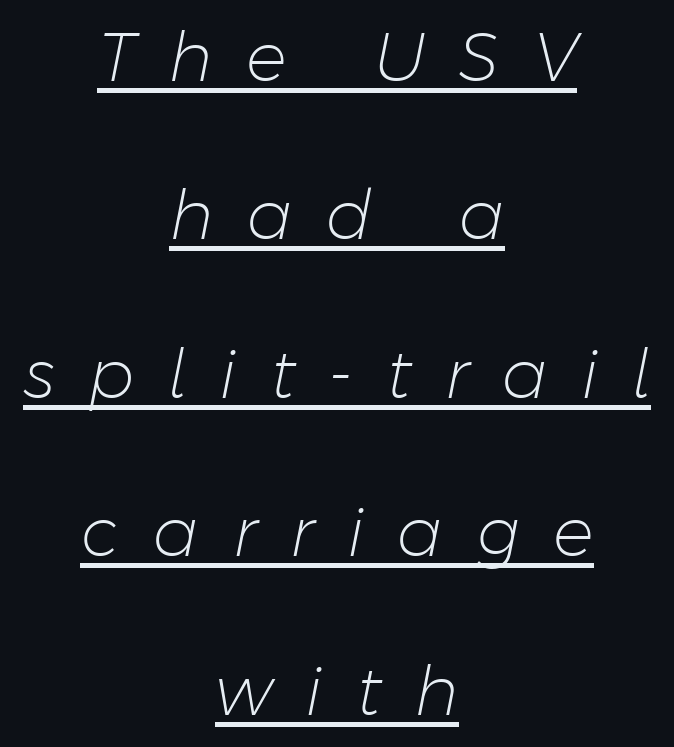
Quick note: underline on. These lines were composed using italics. The passage shown stacks its lines with a broad gap. These lines are rendered in a variable-pitch font. Typeset on center — no edge is straight.
